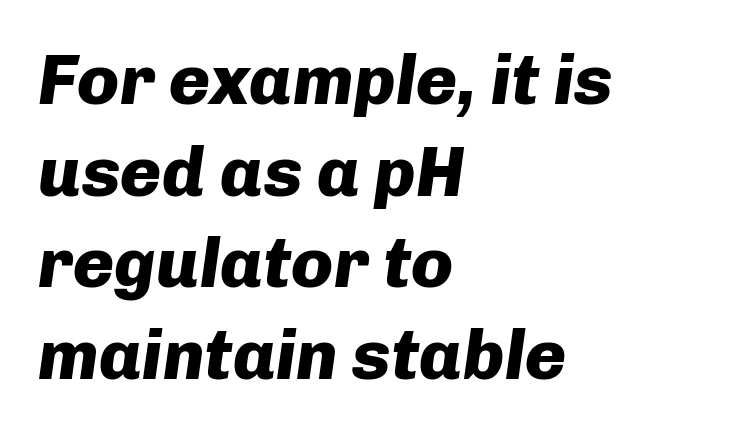
Proportional: the letters do not fall into vertical columns. Chunky letters — that's bold for sure. Inter-character spacing is left at the font's built-in metrics. Baseline-to-baseline distance is the conventional proportion of letter height. The whole block is typeset with a tilt.
